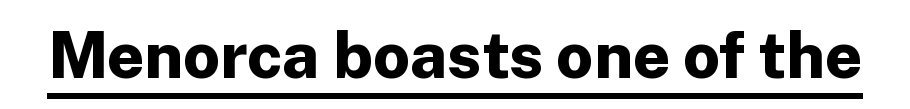
Classification — sans serif. Letter spacing: default. Every character sits straight up, as roman type does. The passage shown is typed in a proportional face where columns would drift. Does a line run under the words? Yes, clearly. Emphasis by weight is at full strength: bold.
